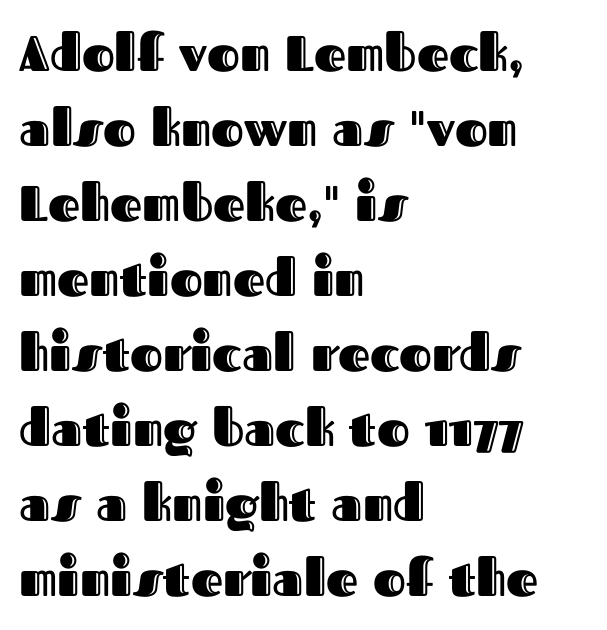
{"italic": "no", "width": "normal", "x_height": "medium", "monospaced": "no", "underline": "no", "align": "left", "line_spacing": "normal", "line_spacing_ratio": 1.5, "letter_spacing": "normal", "letter_spacing_em": 0.0, "glyph_px": 50}
